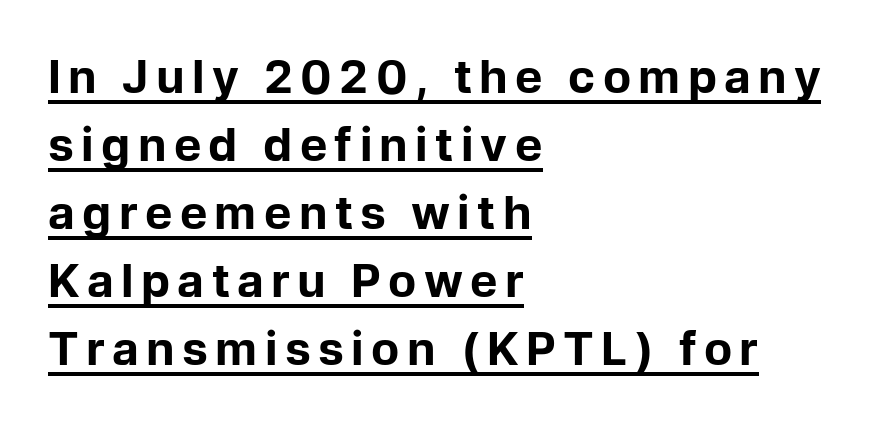
Does the lettering tilt? It doesn't — this is upright. The block of text has a typical density, with ordinary space between rows. Line beginnings align vertically; line endings do not. Bold? Absolutely — the strokes are thick and heavy.
